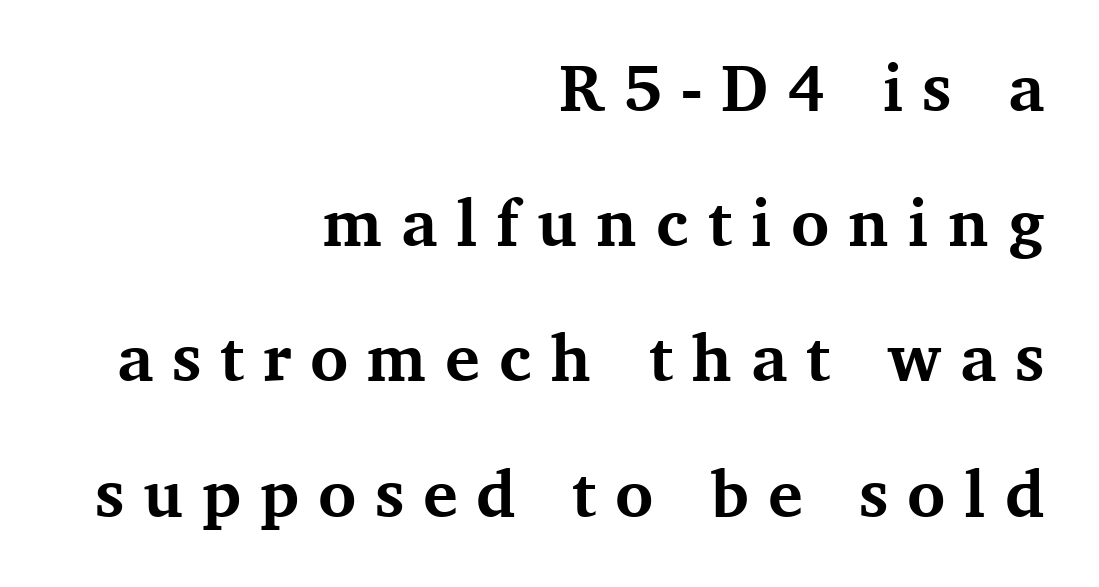
Q: Is the text bold? A: Yes.
Q: Is the text italic (slanted)? A: No, it is upright.
Q: Is the typeface a serif or a sans-serif typeface? A: Serif.
Q: Is the text underlined? A: No.
Q: How is the paragraph aligned? A: Right-aligned.
Q: Is the spacing between letters normal or unusually wide? A: Unusually wide.
Q: Is the spacing between lines tight, normal or loose? A: Loose.
Q: Width (condensed, normal, or wide)? A: Normal.
Q: Stroke contrast? A: Medium.
Q: x-height? A: Medium.
Q: Monospaced? A: No.
